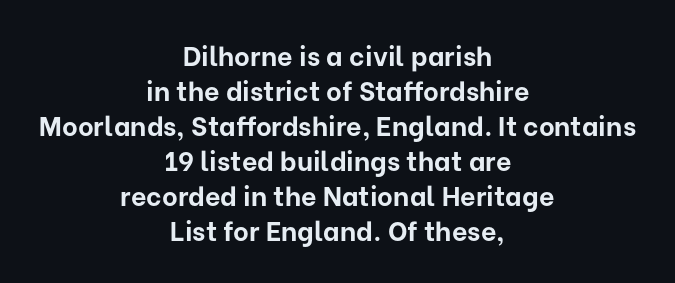
Tracking value appears to be zero — textbook default spacing. A roman cut, with each character standing at attention. One glance says typical: line gaps are just what's usual. Rule under the text: the space is simply empty. Typesetter's note: full bold, strokes at maximum text heaviness.
